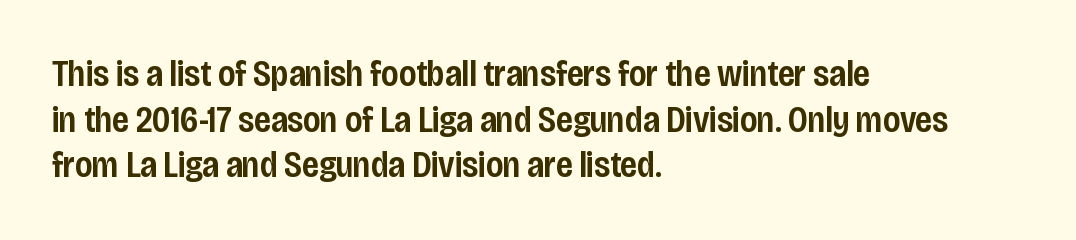
Q: Is the text bold? A: Semi-bold.
Q: Is the text italic (slanted)? A: No, it is upright.
Q: Is the typeface a serif or a sans-serif typeface? A: Sans-serif.
Q: Is the text underlined? A: No.
Q: How is the paragraph aligned? A: Left-aligned.
Q: Is the spacing between letters normal or unusually wide? A: Normal.
Q: Is the spacing between lines tight, normal or loose? A: Normal.
Q: Width (condensed, normal, or wide)? A: Condensed.
Q: Stroke contrast? A: Low.
Q: x-height? A: Large.
Q: Monospaced? A: No.
